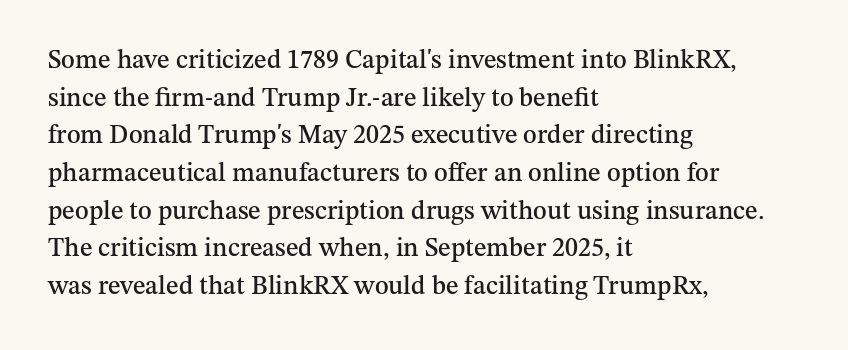
Which margin do the lines hug? The left one — the right edge is uneven. This sample uses plain, unmodified letter spacing. Glance below the letters and you will spot only blank space. Baseline-to-baseline distance is the conventional proportion of letter height.
